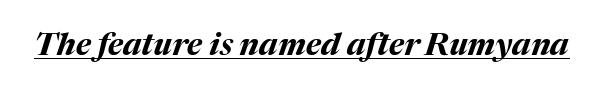
{"italic": "yes", "lean": "right", "slant_degrees": 17, "bold": "yes", "weight": "bold", "width": "normal", "stroke_contrast": "medium", "x_height": "medium", "monospaced": "no", "underline": "yes", "letter_spacing": "normal", "letter_spacing_em": 0.0, "glyph_px": 31}
